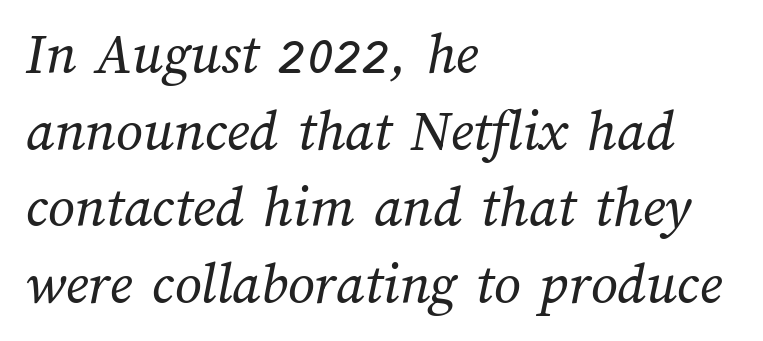
The image shows 59 px regular-weight type; set left-aligned, normal line spacing (1.3x), normal letter spacing, not underlined; medium stroke contrast and a medium x-height.
